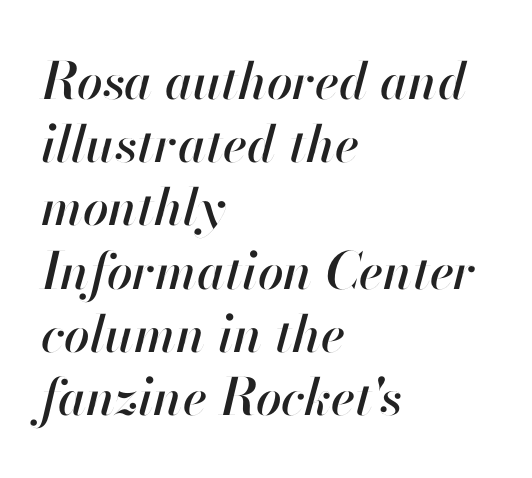
Q: Is the text italic (slanted)? A: Yes, it leans right by about 13 degrees.
Q: Is the text underlined? A: No.
Q: How is the paragraph aligned? A: Left-aligned.
Q: Is the spacing between letters normal or unusually wide? A: Normal.
Q: Width (condensed, normal, or wide)? A: Normal.
Q: Stroke contrast? A: High.
Q: x-height? A: Small.
Q: Monospaced? A: No.
